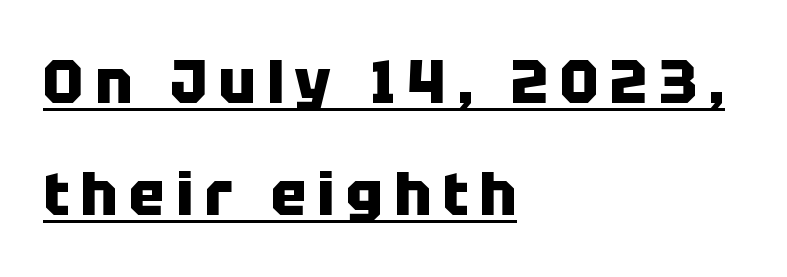
The image shows 60 px heavy sans-serif type, upright; set left-aligned, line spacing 1.87x, underlined; low stroke contrast and a large x-height.
